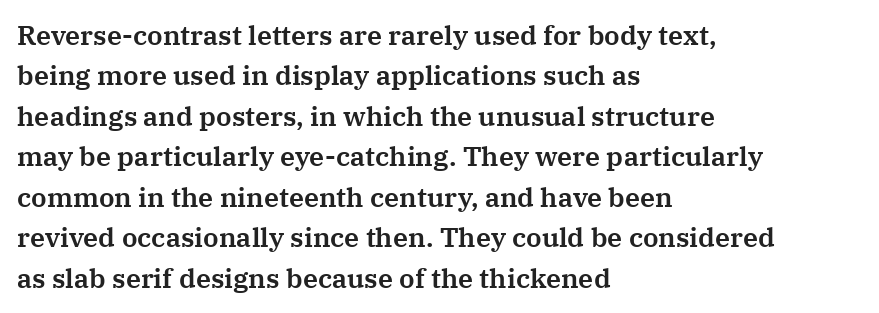
No italicization has been applied; the sample stays upright. This block has exactly the height ordinary leading produces. Students, note that the glyphs here touch the page at normal intervals. Typeset ragged right — the left edge is the straight one.
